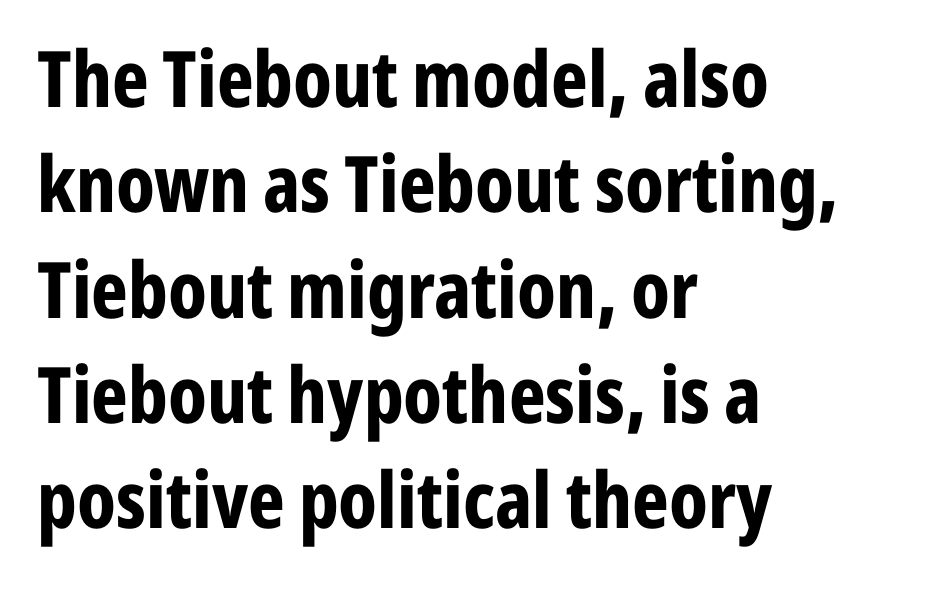
Q: Is the text bold? A: Yes.
Q: Is the text italic (slanted)? A: No, it is upright.
Q: Is the typeface a serif or a sans-serif typeface? A: Sans-serif.
Q: Is the text underlined? A: No.
Q: How is the paragraph aligned? A: Left-aligned.
Q: Is the spacing between letters normal or unusually wide? A: Normal.
Q: Is the spacing between lines tight, normal or loose? A: Normal.
Q: Width (condensed, normal, or wide)? A: Condensed.
Q: Stroke contrast? A: Low.
Q: x-height? A: Medium.
Q: Monospaced? A: No.
